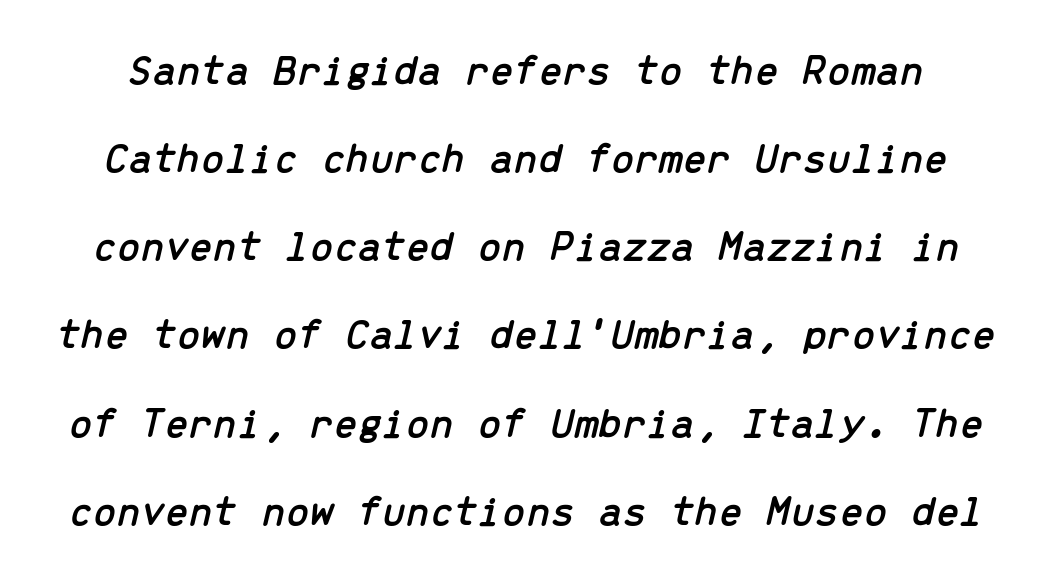
Yep, that's italic — everything's leaning. Letter spacing: default. The passage shown stacks its lines with a broad gap. Underlining? Definitely not there. Do the characters align in a grid? Yes, the font is monospaced.
